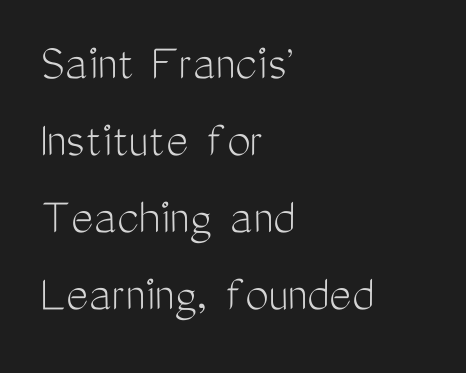
The image shows 53 px light, condensed sans-serif type, upright; set left-aligned, normal line spacing (1.45x), normal letter spacing, not underlined; medium stroke contrast and a medium x-height.
